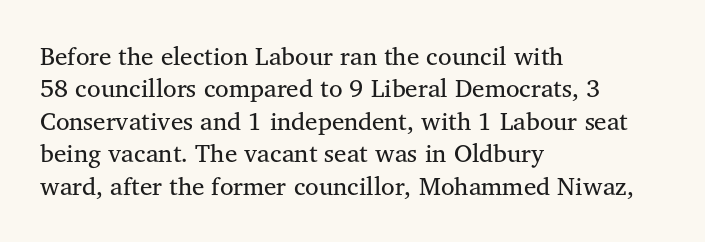
Q: Is the text bold? A: No.
Q: Is the text italic (slanted)? A: No, it is upright.
Q: Is the text underlined? A: No.
Q: How is the paragraph aligned? A: Left-aligned.
Q: Is the spacing between letters normal or unusually wide? A: Normal.
Q: Is the spacing between lines tight, normal or loose? A: Normal.
